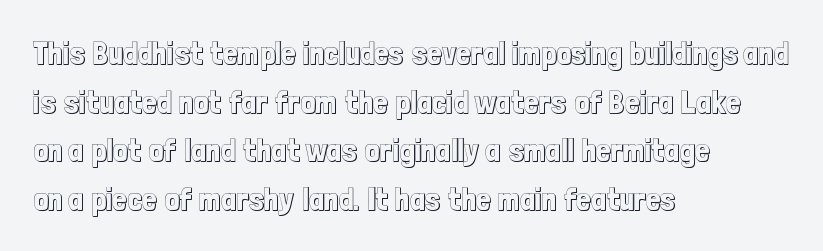
Q: Is the text italic (slanted)? A: No, it is upright.
Q: Is the text underlined? A: No.
Q: How is the paragraph aligned? A: Left-aligned.
Q: Is the spacing between letters normal or unusually wide? A: Normal.
Q: Is the spacing between lines tight, normal or loose? A: Normal.
Q: Width (condensed, normal, or wide)? A: Condensed.
Q: x-height? A: Medium.
Q: Monospaced? A: No.
